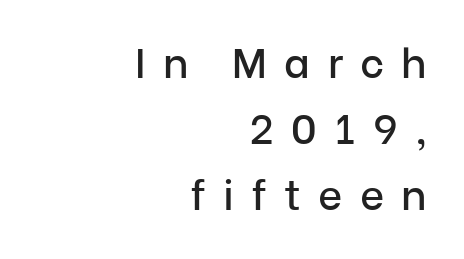
The image shows 42 px sans-serif type, upright; set right-aligned, normal line spacing (1.57x), unusually wide letter spacing (+0.41 em), not underlined; low stroke contrast and a medium x-height.
